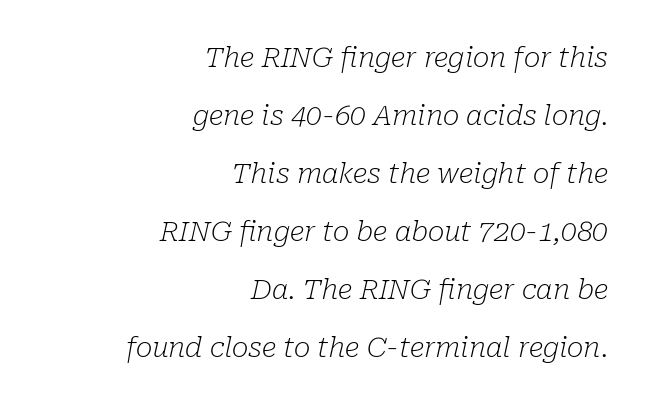
The glyphs look as if they've been sheared to an angle. Standard letterfit; no display-style spreading of the glyphs. A clean baseline with only descenders dipping below it. Typographically, this falls in the serif category. Counters stay open thanks to moderate or lighter strokes.
